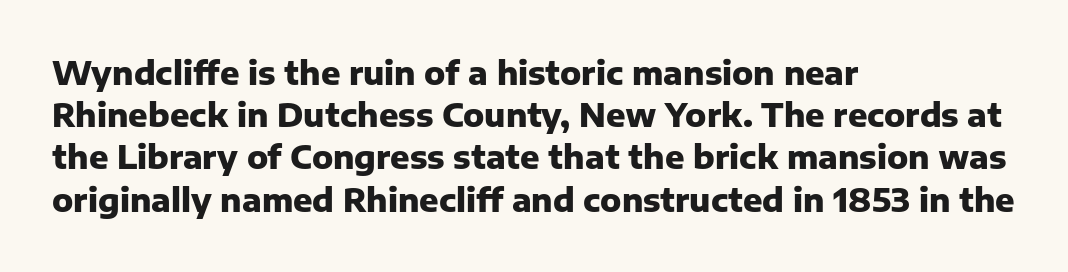
Caption: standard tracking, unaltered. A typesetter would mark this as roman, not italic. These lines are composed in type without serifs. Leading matches the norm, producing a regular column.
